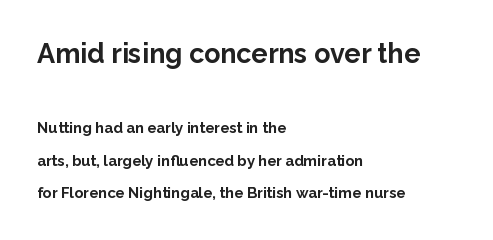
The passage shown has conventional tracking throughout. Visually the block forms a straight wall on the left and a jagged coastline on the right. Type size steps down from the first block to the second. The typography opts for an upright posture over an oblique one. Quick note: interline space is abundant.
